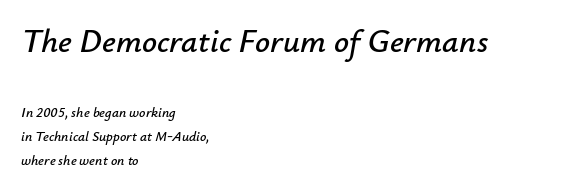
{"italic": "yes", "lean": "right", "slant_degrees": 12, "width": "normal", "stroke_contrast": "low", "x_height": "small", "monospaced": "no", "underline": "no", "align": "left", "line_spacing_ratio": 1.72, "letter_spacing": "normal", "letter_spacing_em": 0.0, "larger_block": "first", "size_ratio": 2.36, "glyph_px": 33}
